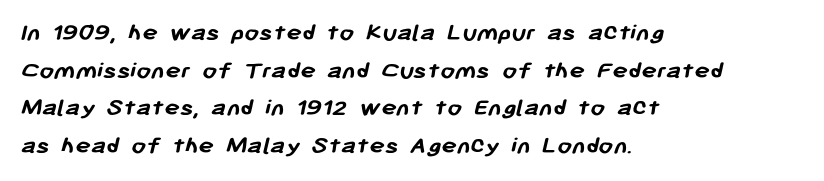
{"bold": "yes", "underline": "no", "align": "left", "line_spacing": "normal", "line_spacing_ratio": 1.45, "letter_spacing": "normal", "letter_spacing_em": 0.0, "glyph_px": 26}
